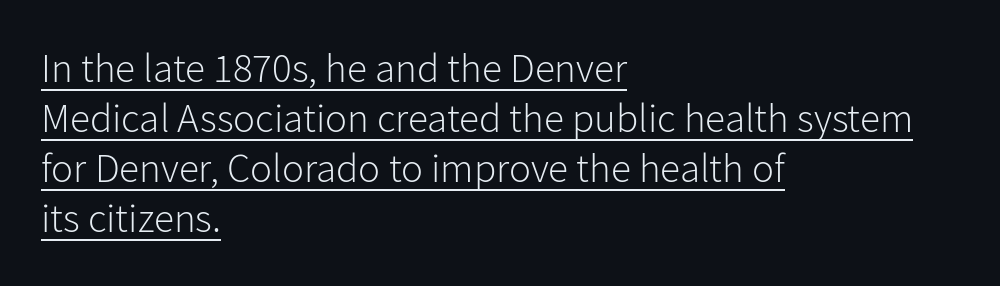
Stem width sits at or under what a default text font uses. Layout note: lines flush left. The typeface chosen for these lines omits serifs. Think of a printed novel: that variable character pitch is what you see here. Beneath each row of characters lies a ruled line.
